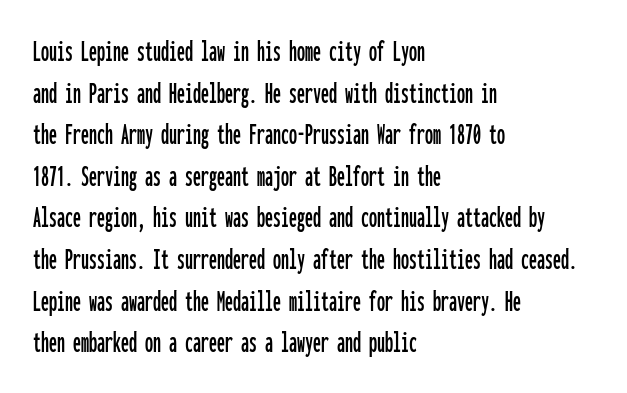
Q: Is the text italic (slanted)? A: No, it is upright.
Q: Is the typeface a serif or a sans-serif typeface? A: Sans-serif.
Q: Is the text underlined? A: No.
Q: How is the paragraph aligned? A: Left-aligned.
Q: Is the spacing between letters normal or unusually wide? A: Normal.
Q: Is the spacing between lines tight, normal or loose? A: Normal.
Q: Width (condensed, normal, or wide)? A: Condensed.
Q: Stroke contrast? A: Low.
Q: x-height? A: Medium.
Q: Monospaced? A: Yes.
